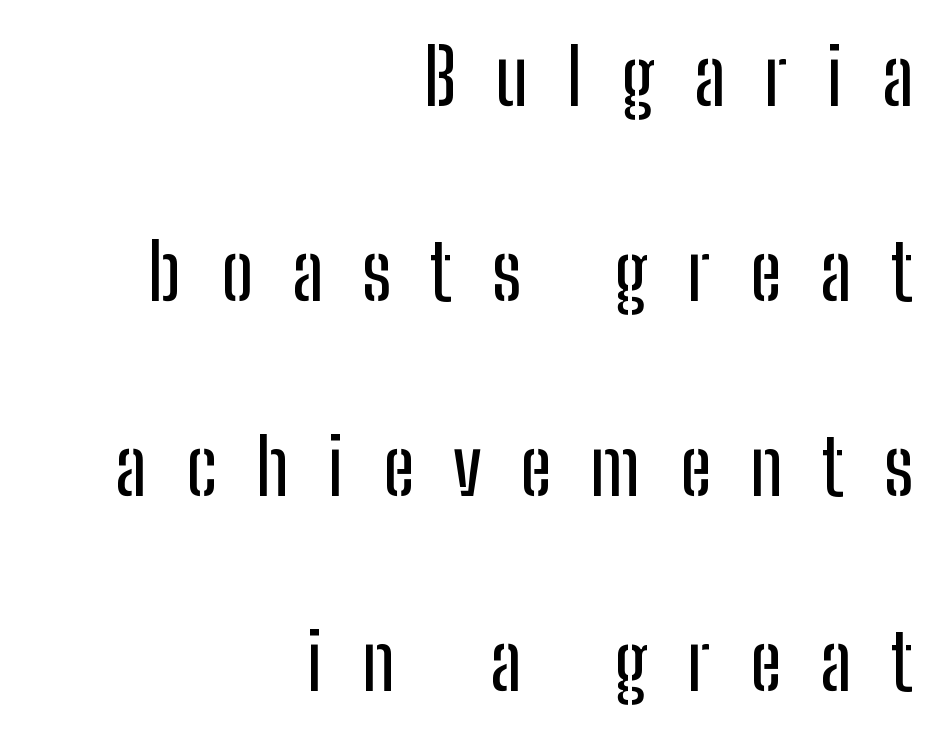
{"serif": "no", "italic": "no", "width": "condensed", "stroke_contrast": "low", "x_height": "medium", "monospaced": "no", "underline": "no", "align": "right", "line_spacing": "loose", "line_spacing_ratio": 2.5, "letter_spacing": "wide", "letter_spacing_em": 0.5, "glyph_px": 78}
